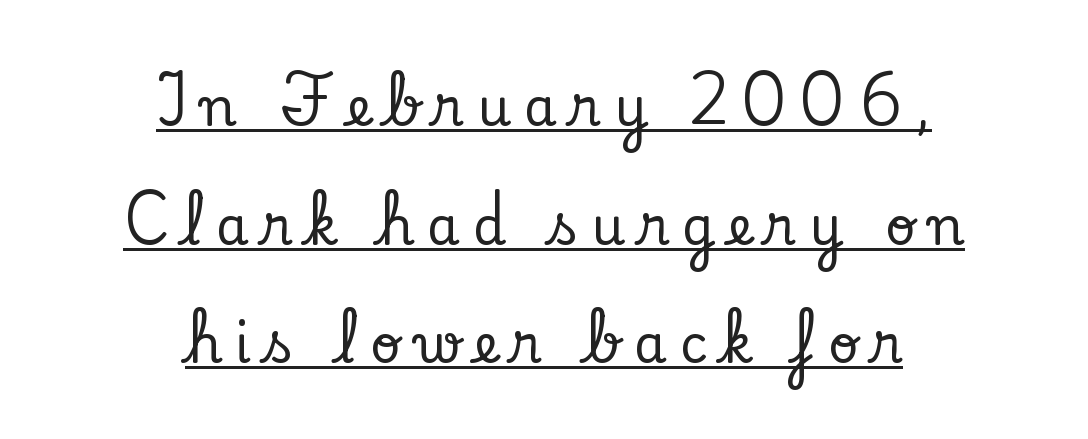
The face used here is proportionally spaced, like ordinary book or web type. Vertical strokes here are truly vertical. This sample uses expanded letter spacing, leaving extra air between glyphs. Whoever set this chose breathing room over compactness in the vertical rhythm. Look at the bottom of the vertical strokes: they flare into serifs here. Check the space under the baseline: a stroke is drawn there.
